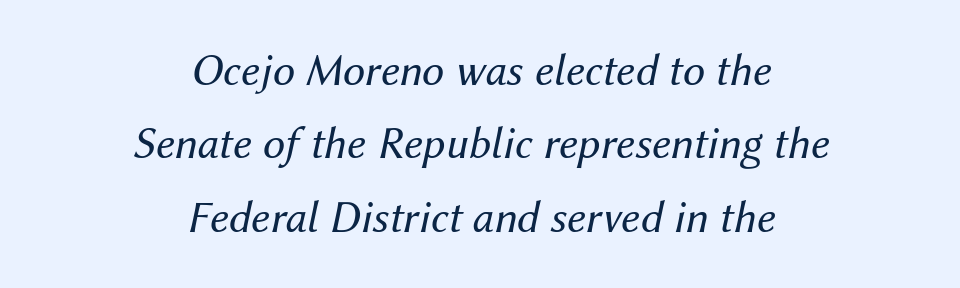
The image shows 45 px regular-weight type, italic (leaning right); set centered, normal line spacing (1.63x), normal letter spacing, not underlined; medium stroke contrast and a medium x-height.
